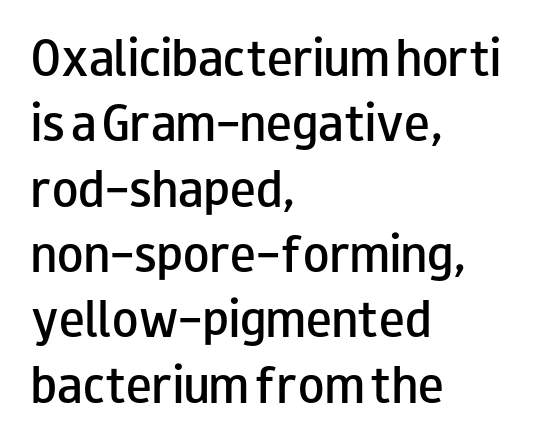
Check under the words: just untouched page. These lines were composed using upright roman letters. Leading matches the norm, producing a regular column. Letterform terminals end flat and unadorned throughout the passage. Summary of weight: moderately heavy, a semibold.
